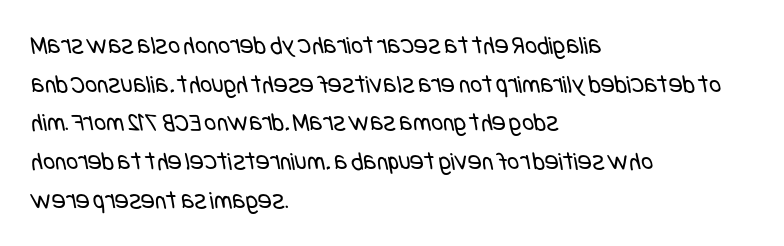
The image shows 26 px text type; set left-aligned, normal line spacing (1.49x), normal letter spacing, not underlined.
